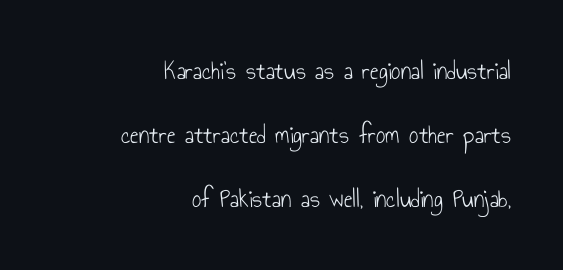
{"italic": "no", "bold": "no", "underline": "no", "align": "right", "line_spacing": "loose", "line_spacing_ratio": 2.46, "letter_spacing": "normal", "letter_spacing_em": 0.0, "glyph_px": 26}
